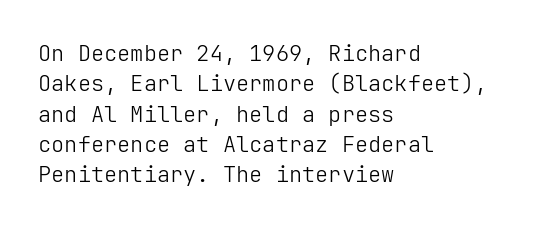
The image shows 22 px text type, upright; set left-aligned, normal line spacing (1.38x), normal letter spacing, not underlined.
